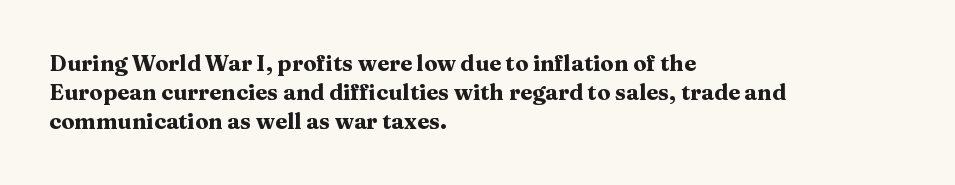
I'd describe the lettering as bold — thick and assertive. Line starts are locked; line ends wander. Nope, not italic — everything's standing straight. Only glyphs here, with clear space below each row.
